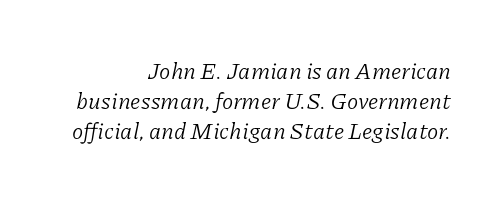
{"italic": "yes", "lean": "right", "slant_degrees": 11, "bold": "no", "underline": "no", "align": "right", "line_spacing": "normal", "line_spacing_ratio": 1.3, "letter_spacing": "normal", "letter_spacing_em": 0.0, "glyph_px": 23}
